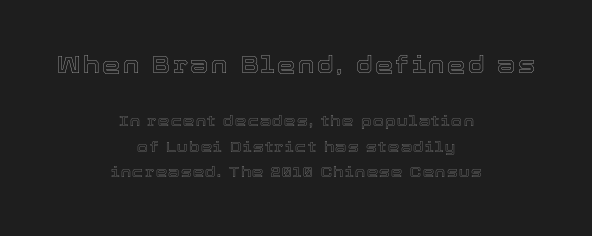
The image shows 23 px text type, upright; set centered, line spacing 1.82x, not underlined; the first (top) block is 1.64x larger.
